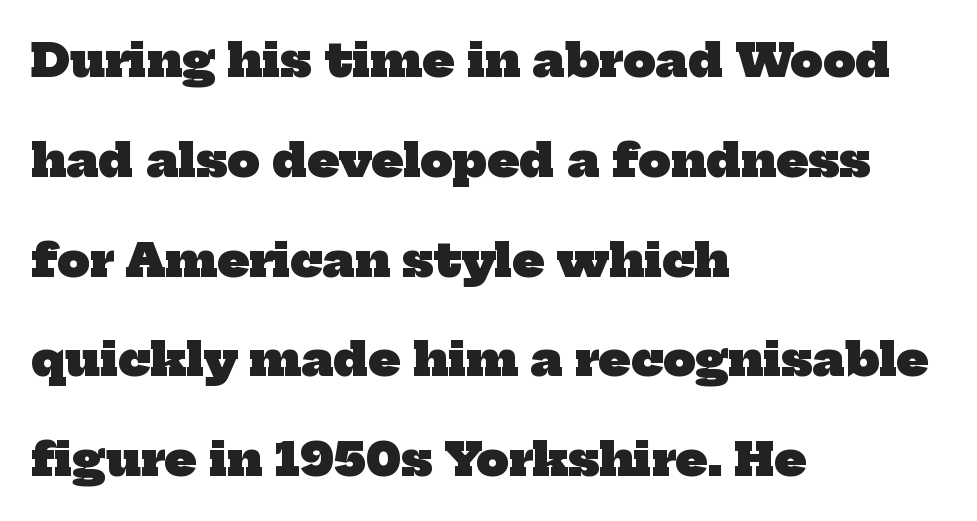
Compared with a centered layout, this one pins lines to the left instead. Leading: increased. Old-style or modern, the face here clearly has serifs. Spacing verdict: proportional, widths tailored to each character.
